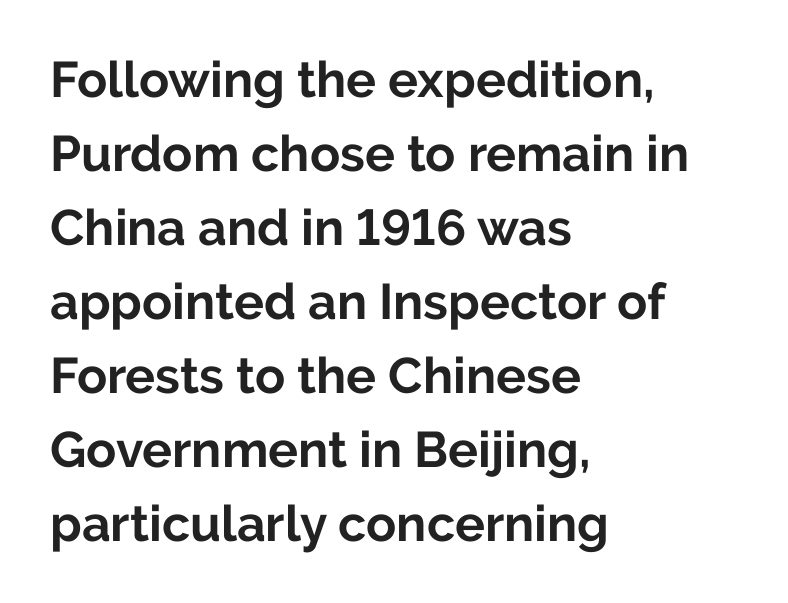
Has an underline been added? It has not. Serifs: no, the terminals of the letterforms are clean. A dark, heavy texture on the line: the type is bold. There is no visible air inserted between adjacent glyphs.
